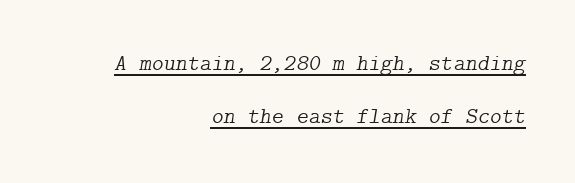
Q: Is the text bold? A: No.
Q: Is the text italic (slanted)? A: Yes, it leans right by about 9 degrees.
Q: Is the text underlined? A: Yes.
Q: How is the paragraph aligned? A: Right-aligned.
Q: Is the spacing between letters normal or unusually wide? A: Normal.
Q: Is the spacing between lines tight, normal or loose? A: Loose.
